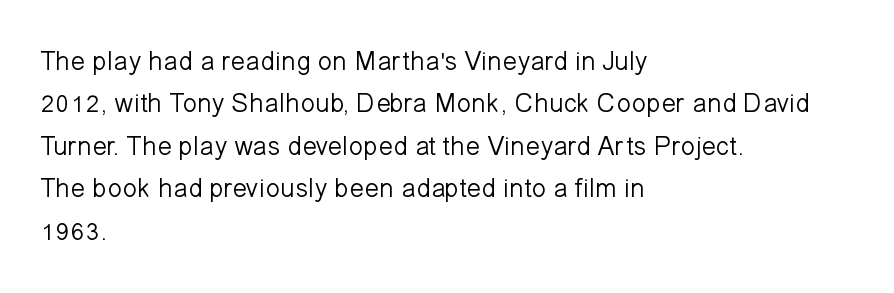
Characters follow at the spacing the type designer built in. Where is the straight margin? On the left. Weight: regular or lighter. Check the space under the baseline: it is left empty. Each new line begins a customary step beneath the previous one.
